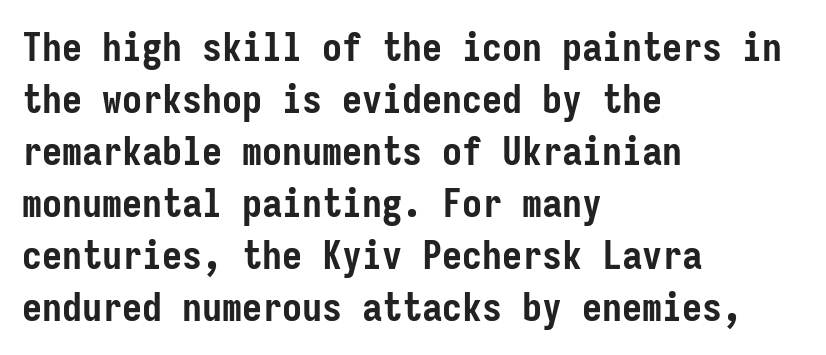
Q: Is the text bold? A: Yes.
Q: Is the text italic (slanted)? A: No, it is upright.
Q: Is the typeface a serif or a sans-serif typeface? A: Sans-serif.
Q: Is the text underlined? A: No.
Q: How is the paragraph aligned? A: Left-aligned.
Q: Is the spacing between letters normal or unusually wide? A: Normal.
Q: Is the spacing between lines tight, normal or loose? A: Normal.
Q: Width (condensed, normal, or wide)? A: Condensed.
Q: Stroke contrast? A: Low.
Q: x-height? A: Medium.
Q: Monospaced? A: Yes.
